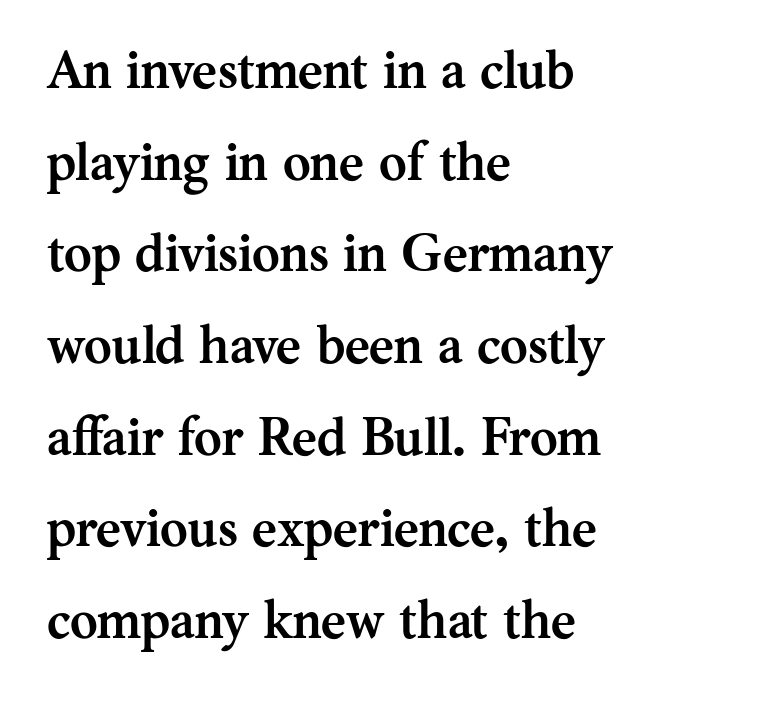
{"serif": "yes", "italic": "no", "bold": "yes", "weight": "semibold", "width": "normal", "stroke_contrast": "medium", "x_height": "medium", "monospaced": "no", "underline": "no", "align": "left", "line_spacing_ratio": 1.73, "letter_spacing": "normal", "letter_spacing_em": 0.0, "glyph_px": 53}
